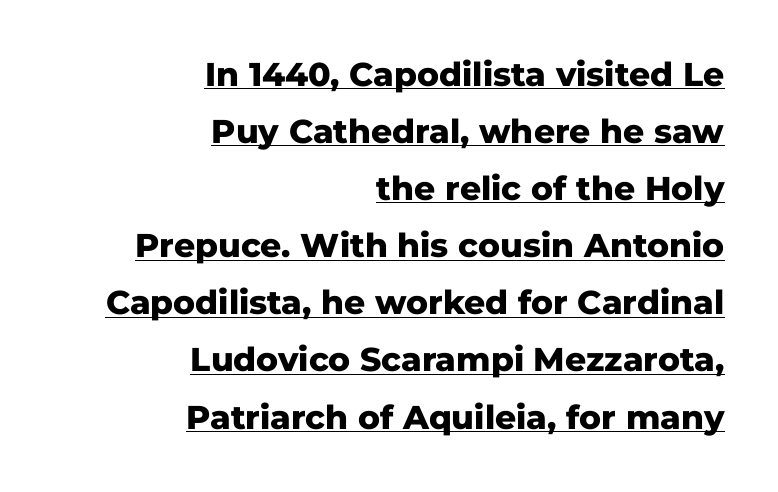
Q: Is the text bold? A: Yes.
Q: Is the text italic (slanted)? A: No, it is upright.
Q: Is the typeface a serif or a sans-serif typeface? A: Sans-serif.
Q: Is the text underlined? A: Yes.
Q: How is the paragraph aligned? A: Right-aligned.
Q: Is the spacing between letters normal or unusually wide? A: Normal.
Q: Width (condensed, normal, or wide)? A: Normal.
Q: Stroke contrast? A: Low.
Q: x-height? A: Medium.
Q: Monospaced? A: No.
